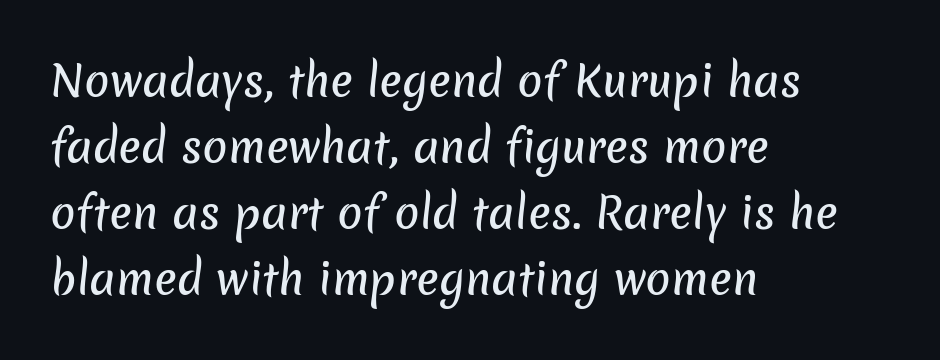
Q: Is the typeface a serif or a sans-serif typeface? A: Sans-serif.
Q: Is the text underlined? A: No.
Q: How is the paragraph aligned? A: Left-aligned.
Q: Is the spacing between letters normal or unusually wide? A: Normal.
Q: Is the spacing between lines tight, normal or loose? A: Normal.
Q: Width (condensed, normal, or wide)? A: Normal.
Q: Stroke contrast? A: Low.
Q: x-height? A: Medium.
Q: Monospaced? A: No.
